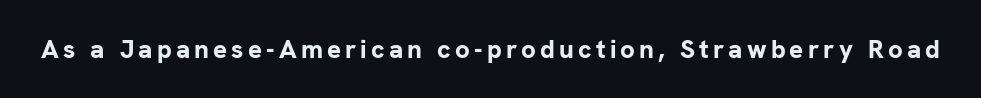
{"italic": "no", "bold": "yes", "underline": "no", "glyph_px": 26}
